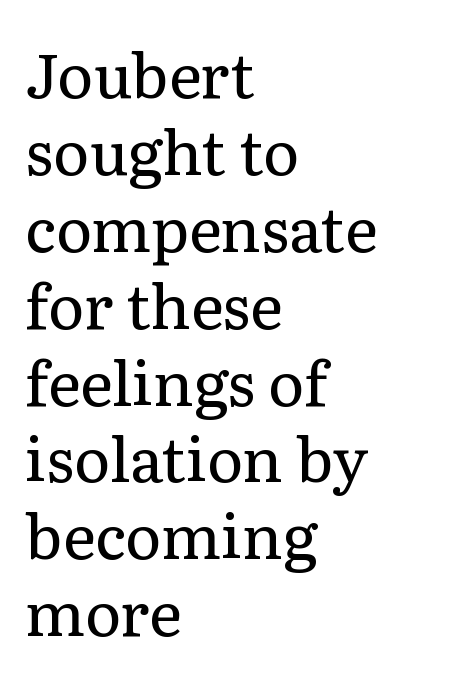
{"serif": "yes", "italic": "no", "bold": "no", "weight": "regular", "width": "normal", "stroke_contrast": "low", "x_height": "medium", "monospaced": "no", "underline": "no", "align": "left", "line_spacing_ratio": 1.24, "letter_spacing": "normal", "letter_spacing_em": 0.0, "glyph_px": 62}
